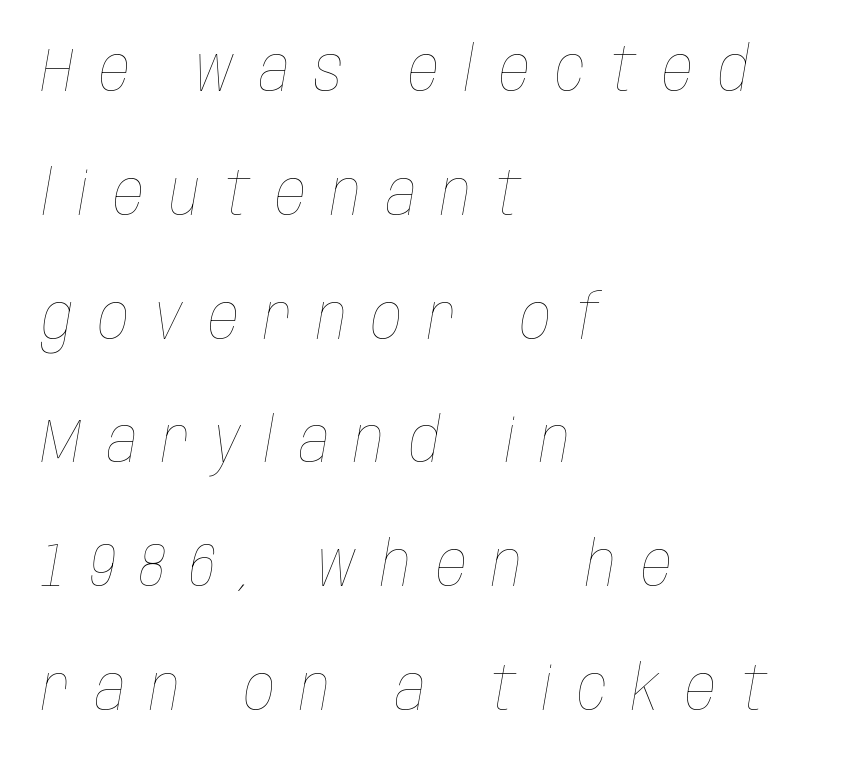
The image shows 61 px thin, condensed type, italic (leaning right); set left-aligned, loose line spacing (2.03x), unusually wide letter spacing (+0.41 em), not underlined; low stroke contrast and a large x-height.
